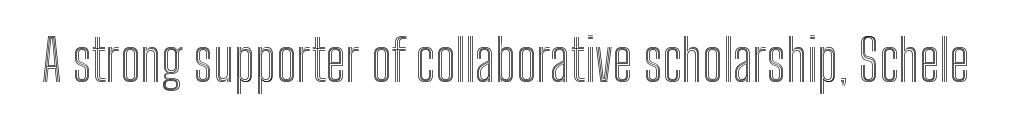
{"italic": "no", "width": "condensed", "x_height": "medium", "monospaced": "no", "underline": "no", "letter_spacing": "normal", "letter_spacing_em": 0.0, "glyph_px": 57}
